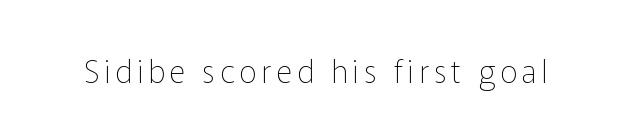
{"serif": "no", "italic": "no", "bold": "no", "weight": "thin", "width": "normal", "stroke_contrast": "low", "x_height": "medium", "monospaced": "no", "underline": "no", "glyph_px": 31}
